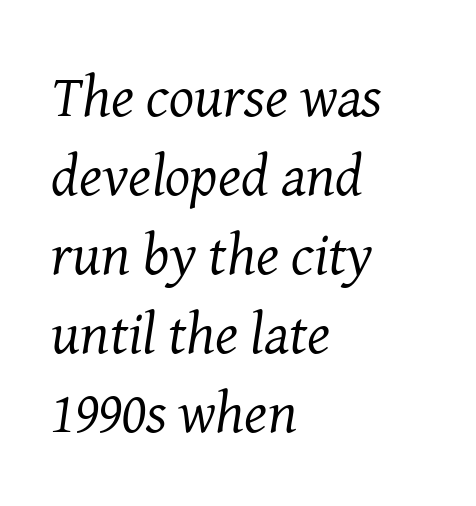
The lines in this sample share a left origin and differ only in where they stop. Slant detected: the letters are inclined. Type without underlining. Leading matches the norm, producing a regular column. The text was rendered using a seriffed face with decorative stroke endings.
